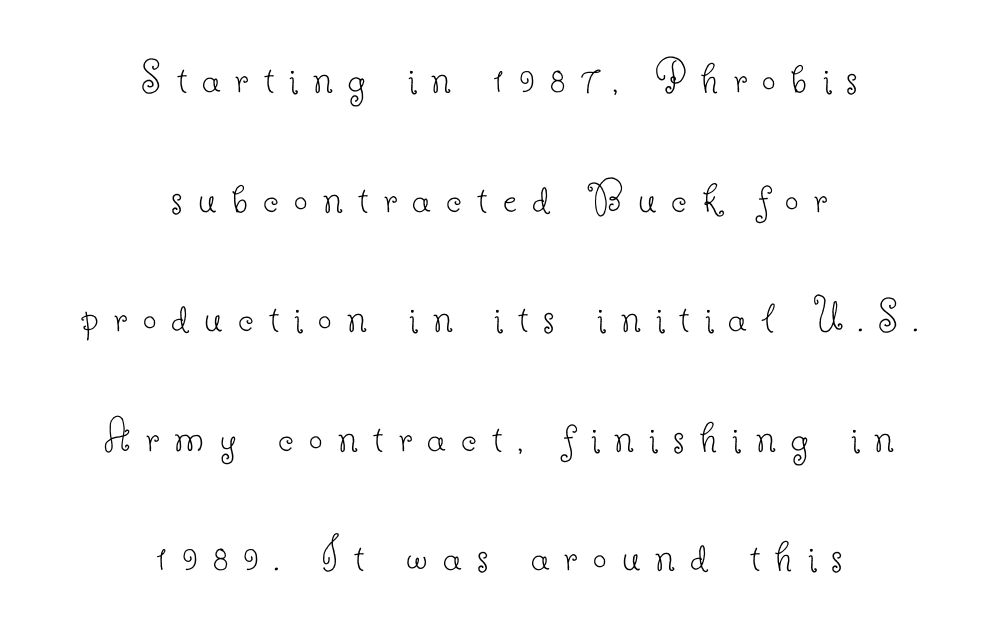
Q: Is the text bold? A: No.
Q: Is the text italic (slanted)? A: No, it is upright.
Q: Is the typeface a serif or a sans-serif typeface? A: Serif.
Q: Is the text underlined? A: No.
Q: How is the paragraph aligned? A: Centered.
Q: Is the spacing between letters normal or unusually wide? A: Unusually wide.
Q: Is the spacing between lines tight, normal or loose? A: Loose.
Q: Width (condensed, normal, or wide)? A: Normal.
Q: Stroke contrast? A: Low.
Q: x-height? A: Small.
Q: Monospaced? A: No.
